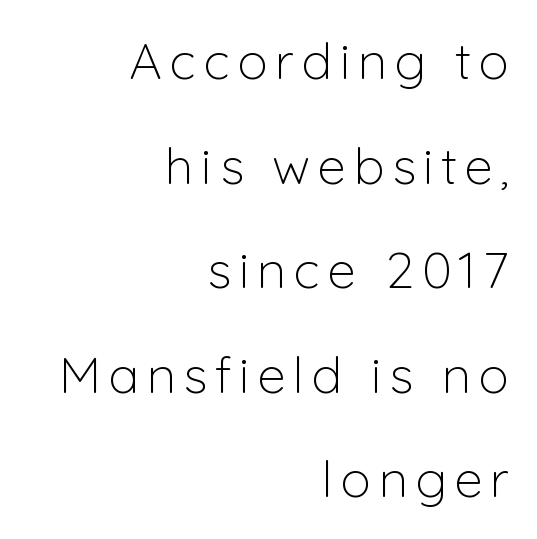
Q: Is the text bold? A: No.
Q: Is the text italic (slanted)? A: No, it is upright.
Q: Is the typeface a serif or a sans-serif typeface? A: Sans-serif.
Q: Is the text underlined? A: No.
Q: How is the paragraph aligned? A: Right-aligned.
Q: Is the spacing between lines tight, normal or loose? A: Loose.
Q: Width (condensed, normal, or wide)? A: Normal.
Q: Stroke contrast? A: Low.
Q: x-height? A: Medium.
Q: Monospaced? A: No.
